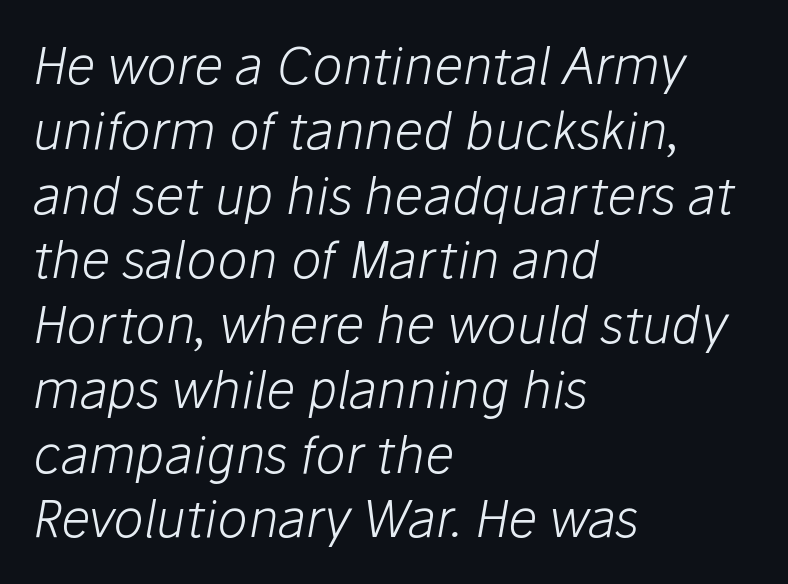
The image shows 51 px light type, italic (leaning right); set left-aligned, normal line spacing (1.27x), normal letter spacing, not underlined; low stroke contrast and a medium x-height.
